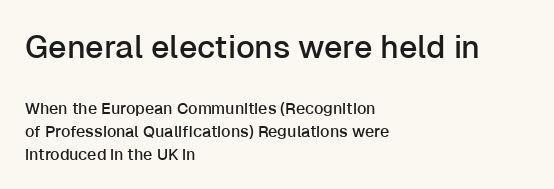
{"serif": "no", "italic": "no", "width": "normal", "stroke_contrast": "low", "x_height": "medium", "monospaced": "no", "underline": "no", "align": "left", "line_spacing": "normal", "line_spacing_ratio": 1.45, "letter_spacing": "normal", "letter_spacing_em": 0.0, "larger_block": "first", "size_ratio": 2.0, "glyph_px": 32}
